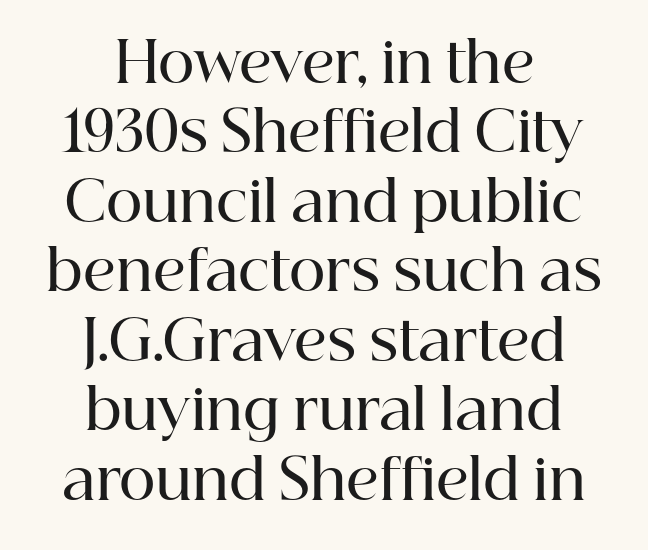
Serifs: yes, visible at the terminals of the letterforms. Nobody touched the tracking dial on this one. A bit beefed up — I'd call it semibold rather than bold. Italic? Not at all — the glyphs are vertical.
